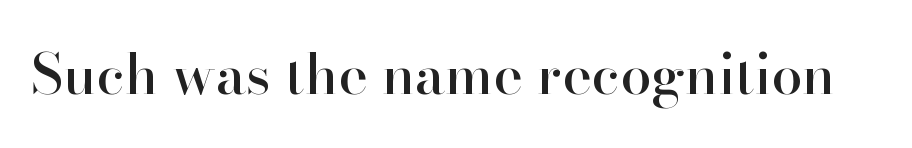
The space directly below the letters is spotless. Yep, those are serifs on the letters. Does extra space separate the letters? No, they use regular spacing. This sample has the flowing, uneven cadence of proportional lettering. A typesetter would mark this as roman, not italic.
